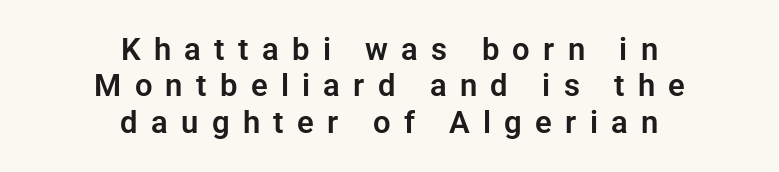
{"serif": "no", "italic": "no", "width": "normal", "stroke_contrast": "low", "x_height": "medium", "monospaced": "no", "underline": "no", "align": "center", "line_spacing_ratio": 1.17, "letter_spacing": "wide", "letter_spacing_em": 0.43, "glyph_px": 31}
